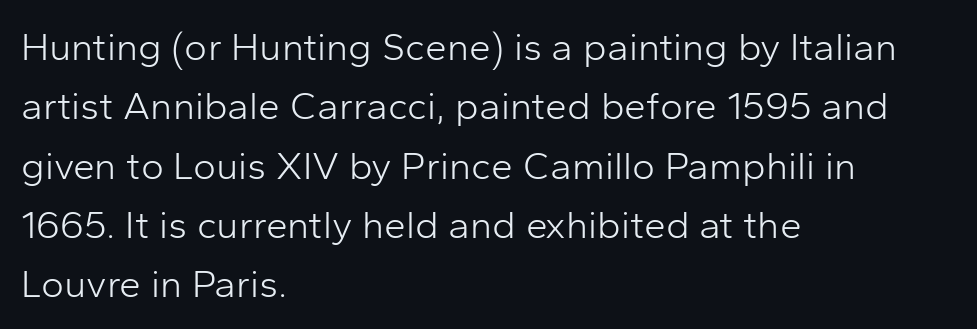
The image shows 39 px light sans-serif type, upright; set left-aligned, normal line spacing (1.52x), normal letter spacing, not underlined; low stroke contrast and a medium x-height.
